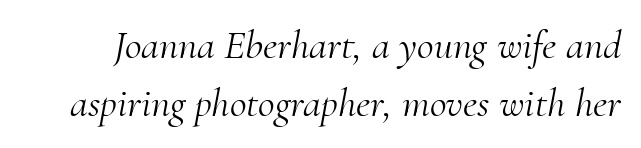
{"serif": "yes", "italic": "yes", "lean": "right", "slant_degrees": 10, "bold": "no", "weight": "light", "width": "normal", "stroke_contrast": "medium", "x_height": "small", "monospaced": "no", "underline": "no", "line_spacing": "normal", "line_spacing_ratio": 1.41, "letter_spacing": "normal", "letter_spacing_em": 0.0, "glyph_px": 41}
